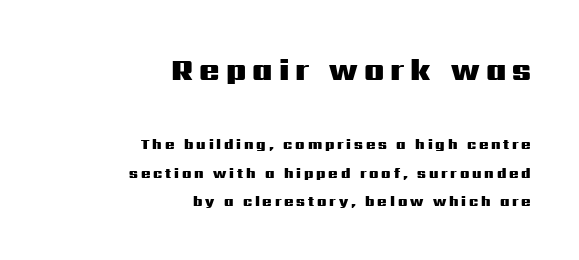
The setting favours the right margin, as signatures and pull-quotes sometimes do. Letter spacing: wide. Large over small — that's the arrangement of the two blocks here. Whoever set this chose breathing room over compactness in the vertical rhythm. Think of a printed novel: that variable character pitch is what you see here.
